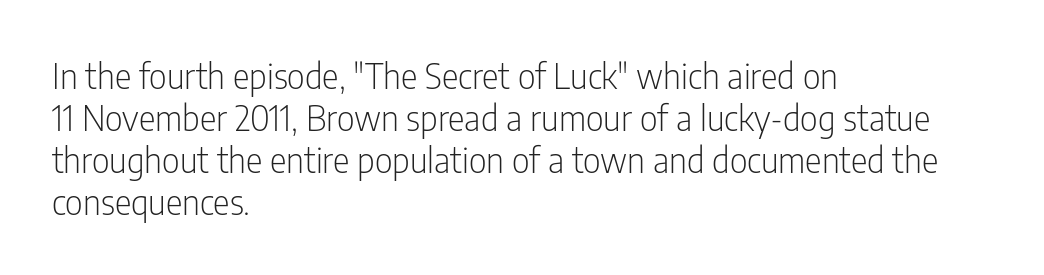
The ragged edge is on the right, which tells us the setting is flush left. Nope, no serifs anywhere on these letters. The typeface has the unassuming heft of standard copy or less. The typography opts for an upright posture over an oblique one. Beneath every word, the page is bare. Varying glyph widths throughout — classic text-font behaviour.
